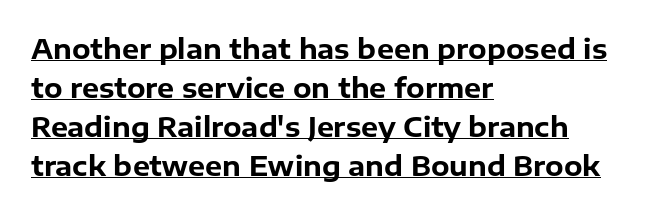
The image shows 27 px bold type, upright; set left-aligned, normal line spacing (1.44x), normal letter spacing, underlined.
